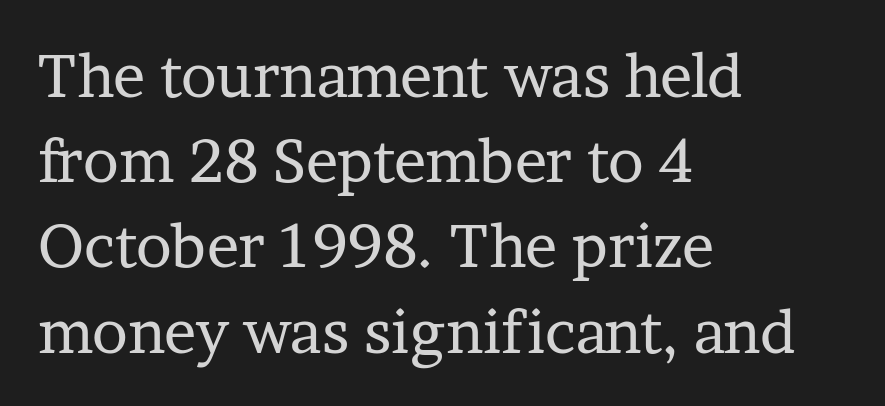
{"serif": "yes", "italic": "no", "bold": "no", "weight": "regular", "width": "normal", "stroke_contrast": "low", "x_height": "medium", "monospaced": "no", "underline": "no", "align": "left", "line_spacing": "normal", "line_spacing_ratio": 1.42, "letter_spacing": "normal", "letter_spacing_em": 0.0, "glyph_px": 60}
